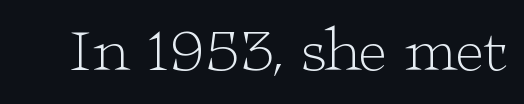
Q: Is the text bold? A: No.
Q: Is the text italic (slanted)? A: No, it is upright.
Q: Is the typeface a serif or a sans-serif typeface? A: Serif.
Q: Is the text underlined? A: No.
Q: Is the spacing between letters normal or unusually wide? A: Normal.
Q: Width (condensed, normal, or wide)? A: Wide.
Q: Stroke contrast? A: Low.
Q: x-height? A: Medium.
Q: Monospaced? A: No.
